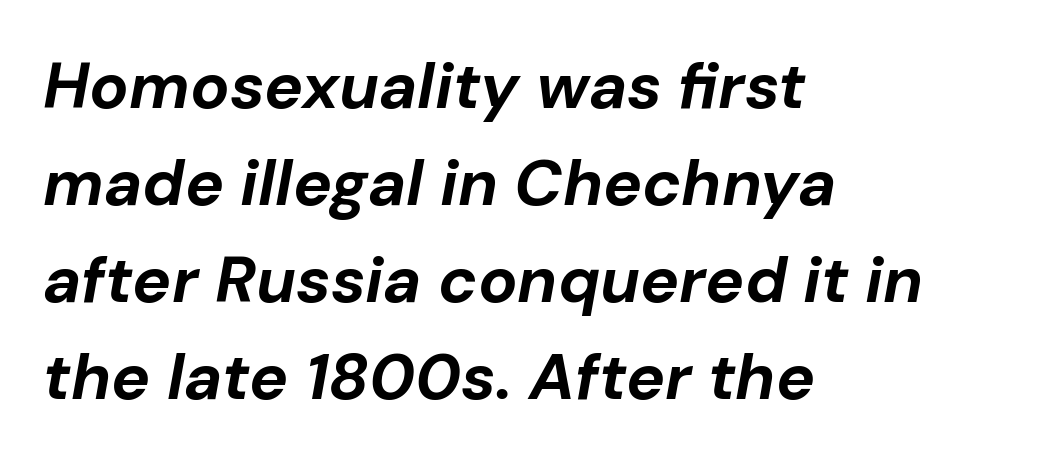
{"italic": "yes", "lean": "right", "slant_degrees": 10, "bold": "yes", "weight": "bold", "width": "normal", "stroke_contrast": "low", "x_height": "medium", "monospaced": "no", "underline": "no", "align": "left", "line_spacing": "normal", "line_spacing_ratio": 1.49, "letter_spacing": "normal", "letter_spacing_em": 0.0, "glyph_px": 65}
